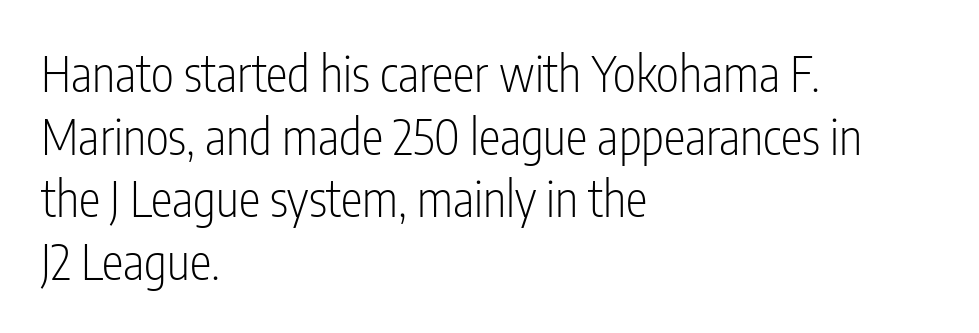
{"serif": "no", "italic": "no", "bold": "no", "weight": "light", "width": "condensed", "stroke_contrast": "low", "x_height": "medium", "monospaced": "no", "underline": "no", "align": "left", "line_spacing": "normal", "line_spacing_ratio": 1.28, "letter_spacing": "normal", "letter_spacing_em": 0.0, "glyph_px": 49}
